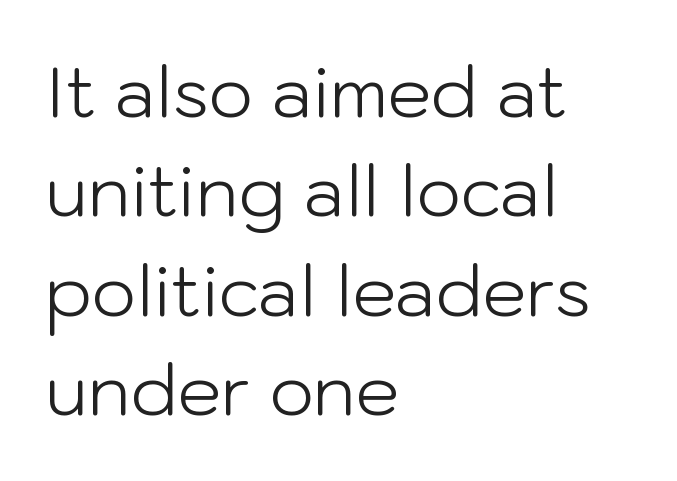
What's the leading like? Ordinary, nothing unusual. Inter-character spacing is left at the font's built-in metrics. Caption: face not bold, strokes unweighted. This rendering uses left alignment, leaving the right contour irregular.
